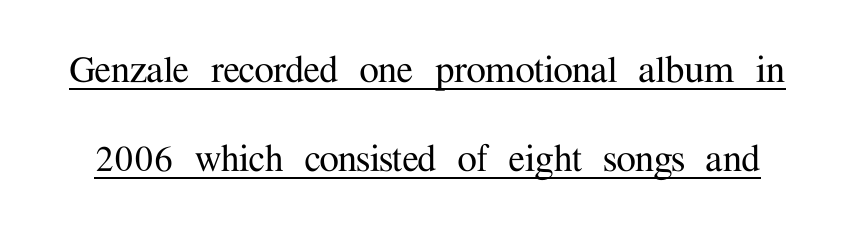
{"serif": "yes", "italic": "no", "width": "normal", "stroke_contrast": "medium", "x_height": "medium", "monospaced": "no", "underline": "yes", "line_spacing": "loose", "line_spacing_ratio": 2.03, "letter_spacing": "normal", "letter_spacing_em": 0.0, "glyph_px": 44}
